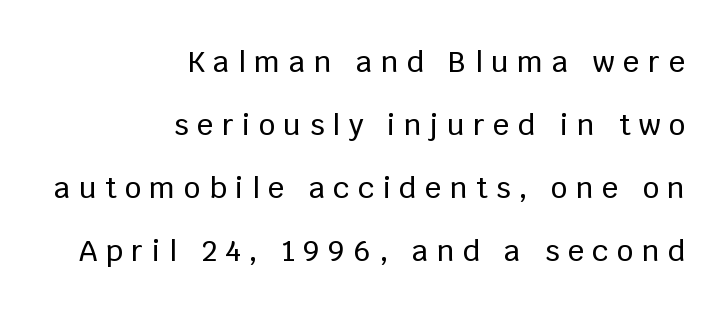
The passage shown stacks its lines with a broad gap. Type style note: lacks serifs. The rendering uses natural spacing where letterforms have individual widths. Type without underlining. Does extra space separate the letters? Yes, quite a lot of it. Posture: straight, roman, zero tilt.
